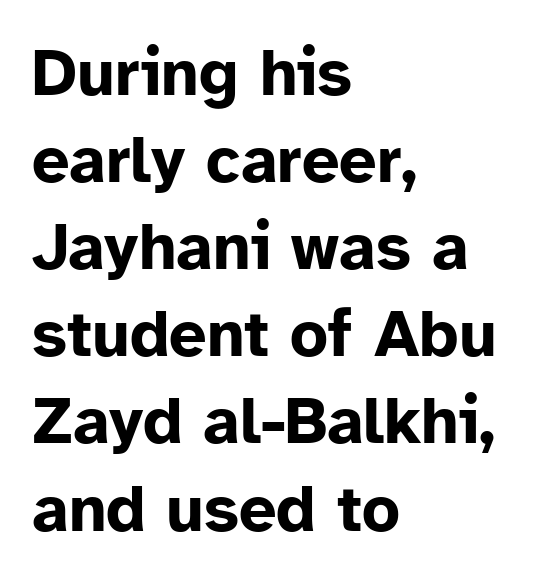
Q: Is the text bold? A: Yes.
Q: Is the text italic (slanted)? A: No, it is upright.
Q: Is the typeface a serif or a sans-serif typeface? A: Sans-serif.
Q: Is the text underlined? A: No.
Q: How is the paragraph aligned? A: Left-aligned.
Q: Is the spacing between letters normal or unusually wide? A: Normal.
Q: Is the spacing between lines tight, normal or loose? A: Normal.
Q: Width (condensed, normal, or wide)? A: Normal.
Q: Stroke contrast? A: Low.
Q: x-height? A: Medium.
Q: Monospaced? A: No.
